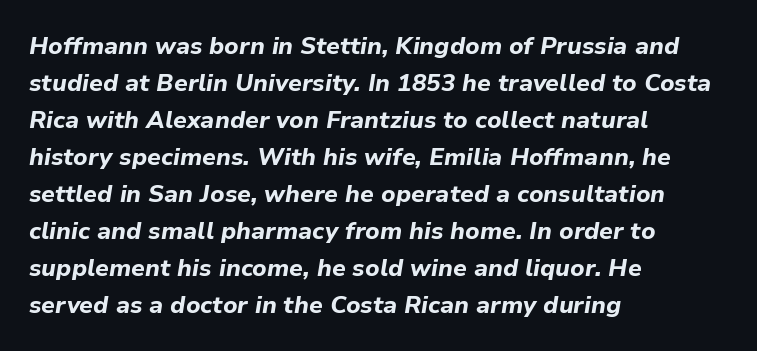
The image shows 24 px bold type, italic (leaning right); set left-aligned, normal line spacing (1.54x), normal letter spacing, not underlined.
